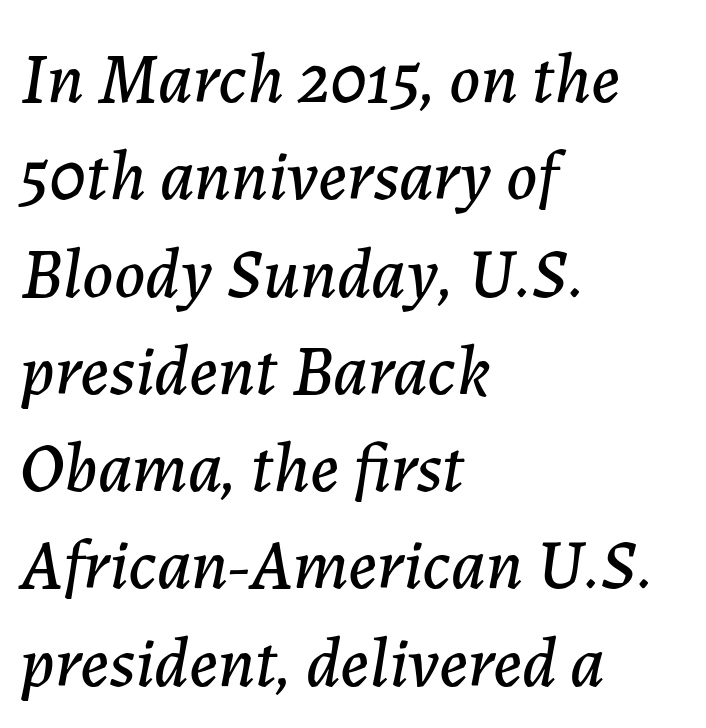
Inter-character spacing is left at the font's built-in metrics. This sample uses an oblique cut, with every glyph tilted off the vertical. This sample is left-justified, so line endings fall wherever the words run out. One glance says typical: line gaps are just what's usual.
